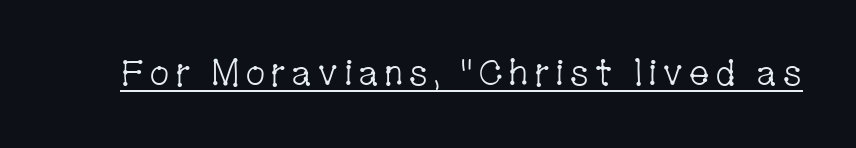
Q: Is the text bold? A: No.
Q: Is the text italic (slanted)? A: No, it is upright.
Q: Is the typeface a serif or a sans-serif typeface? A: Serif.
Q: Is the text underlined? A: Yes.
Q: Width (condensed, normal, or wide)? A: Condensed.
Q: Stroke contrast? A: Low.
Q: x-height? A: Medium.
Q: Monospaced? A: No.
